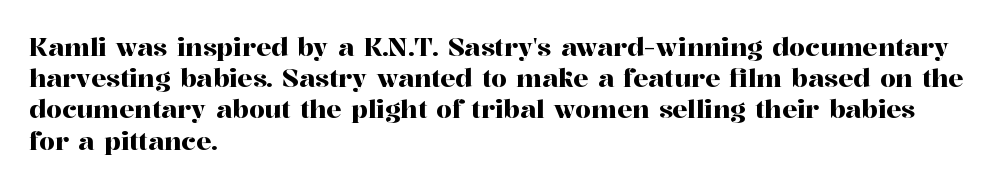
Q: Is the text italic (slanted)? A: No, it is upright.
Q: Is the text underlined? A: No.
Q: How is the paragraph aligned? A: Left-aligned.
Q: Is the spacing between letters normal or unusually wide? A: Normal.
Q: Is the spacing between lines tight, normal or loose? A: Normal.
